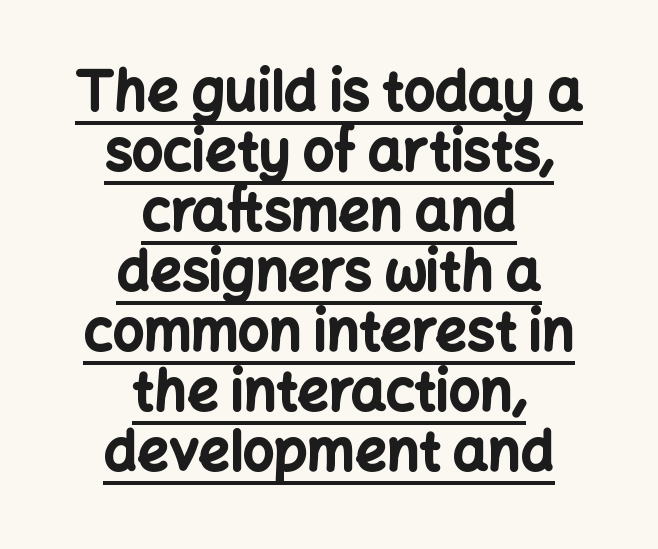
Q: Is the text bold? A: Yes.
Q: Is the text italic (slanted)? A: No, it is upright.
Q: Is the typeface a serif or a sans-serif typeface? A: Sans-serif.
Q: Is the text underlined? A: Yes.
Q: How is the paragraph aligned? A: Centered.
Q: Is the spacing between letters normal or unusually wide? A: Normal.
Q: Is the spacing between lines tight, normal or loose? A: Tight.
Q: Width (condensed, normal, or wide)? A: Normal.
Q: Stroke contrast? A: Low.
Q: x-height? A: Medium.
Q: Monospaced? A: No.
